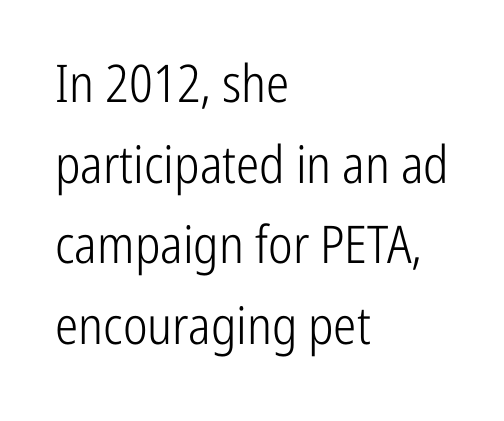
Q: Is the text bold? A: No.
Q: Is the text italic (slanted)? A: No, it is upright.
Q: Is the typeface a serif or a sans-serif typeface? A: Sans-serif.
Q: Is the text underlined? A: No.
Q: How is the paragraph aligned? A: Left-aligned.
Q: Is the spacing between letters normal or unusually wide? A: Normal.
Q: Is the spacing between lines tight, normal or loose? A: Normal.
Q: Width (condensed, normal, or wide)? A: Condensed.
Q: Stroke contrast? A: Low.
Q: x-height? A: Medium.
Q: Monospaced? A: No.
